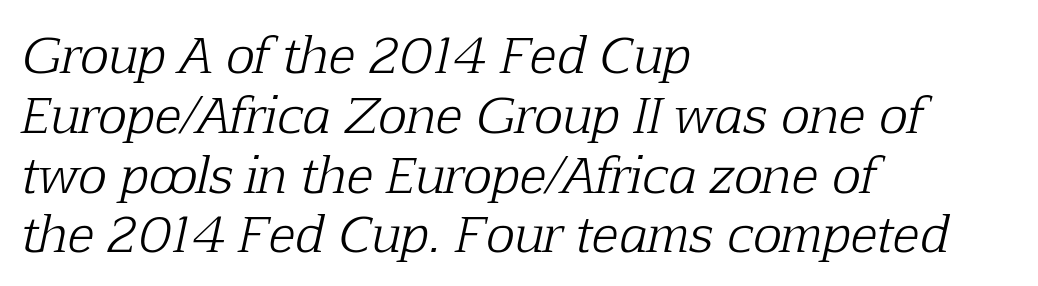
Q: Is the text bold? A: No.
Q: Is the text italic (slanted)? A: Yes, it leans right by about 12 degrees.
Q: Is the typeface a serif or a sans-serif typeface? A: Serif.
Q: Is the text underlined? A: No.
Q: How is the paragraph aligned? A: Left-aligned.
Q: Is the spacing between letters normal or unusually wide? A: Normal.
Q: Width (condensed, normal, or wide)? A: Normal.
Q: Stroke contrast? A: Low.
Q: x-height? A: Medium.
Q: Monospaced? A: No.
